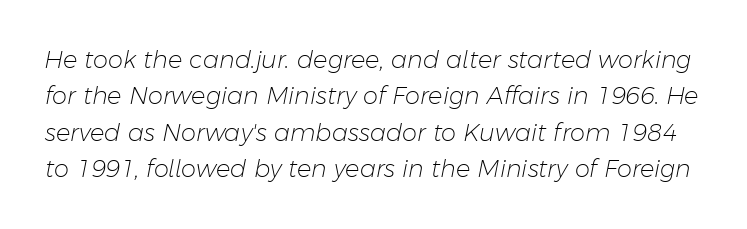
The image shows 24 px text type, italic (leaning right); set normal line spacing (1.52x), normal letter spacing, not underlined.
